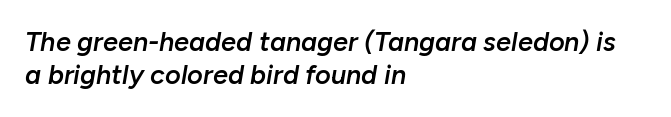
{"italic": "yes", "lean": "right", "slant_degrees": 10, "bold": "semi", "underline": "no", "align": "left", "line_spacing_ratio": 1.24, "letter_spacing": "normal", "letter_spacing_em": 0.0, "glyph_px": 27}
